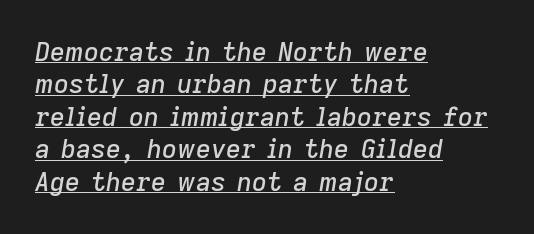
Rows of type keep a routine distance in the vertical direction. A continuous stroke trails under the words, as in a hyperlink. The lettering tilts uniformly, giving the passage an italic look. Notice how the passage keeps a crisp vertical edge on the left only. A typesetter would call this zero additional tracking.
